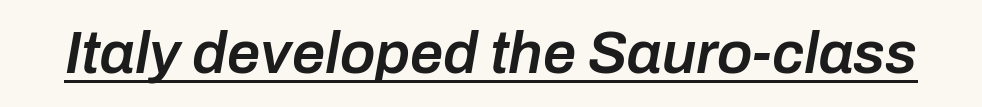
{"italic": "yes", "lean": "right", "slant_degrees": 10, "bold": "semi", "weight": "semibold", "width": "normal", "stroke_contrast": "low", "x_height": "medium", "monospaced": "no", "underline": "yes", "letter_spacing": "normal", "letter_spacing_em": 0.0, "glyph_px": 59}
